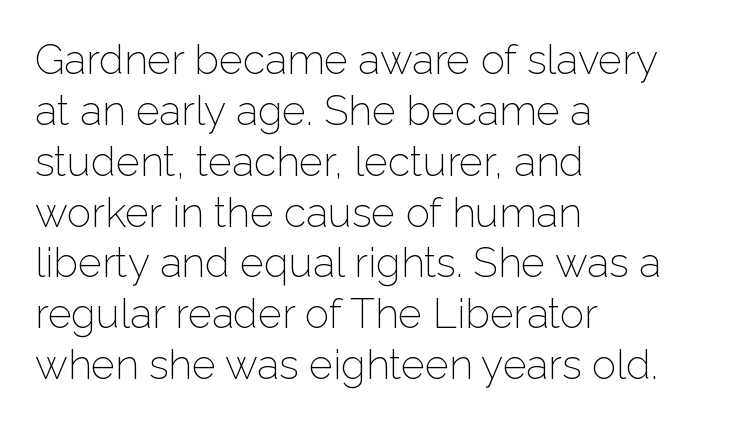
{"serif": "no", "italic": "no", "bold": "no", "weight": "light", "width": "normal", "stroke_contrast": "low", "x_height": "medium", "monospaced": "no", "underline": "no", "align": "left", "line_spacing_ratio": 1.24, "letter_spacing": "normal", "letter_spacing_em": 0.0, "glyph_px": 41}
